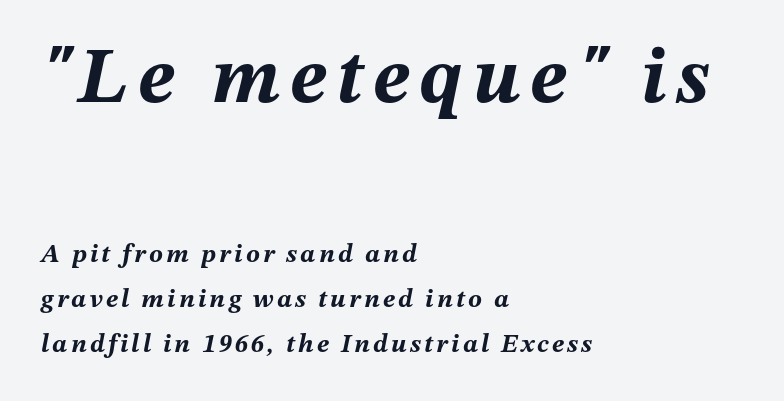
The image shows 79 px bold type, italic (leaning right); set left-aligned, line spacing 1.74x, not underlined; the first (top) block is 3.04x larger; medium stroke contrast and a medium x-height.
